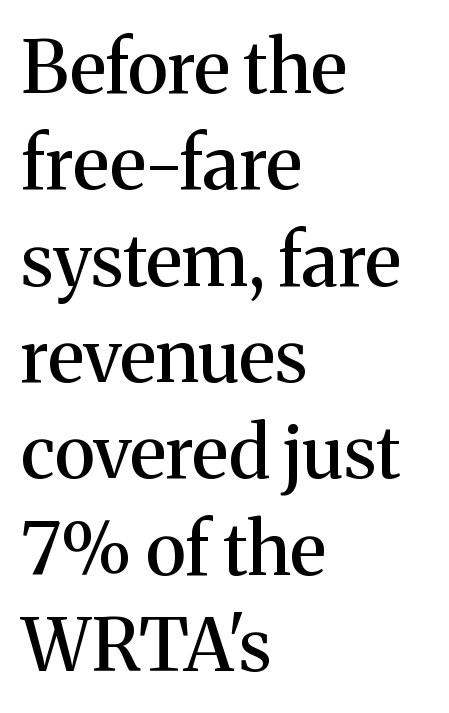
{"serif": "yes", "italic": "no", "width": "normal", "stroke_contrast": "medium", "x_height": "medium", "monospaced": "no", "underline": "no", "align": "left", "line_spacing": "normal", "line_spacing_ratio": 1.32, "letter_spacing": "normal", "letter_spacing_em": 0.0, "glyph_px": 73}
